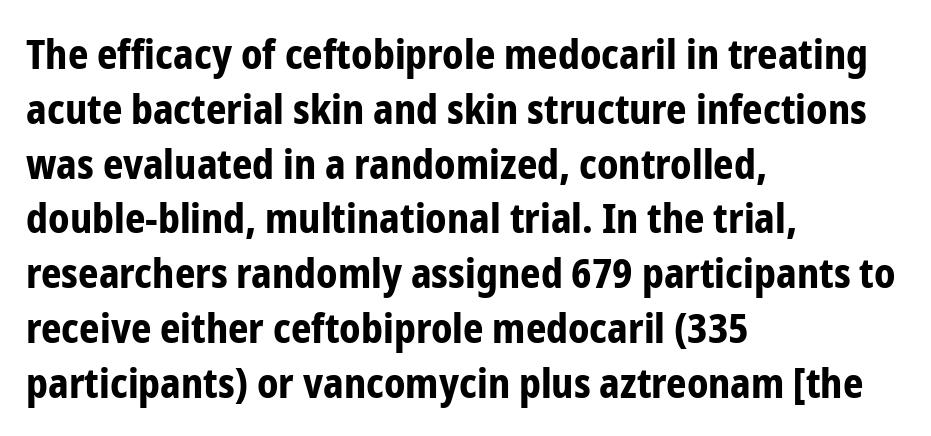
The image shows 40 px bold, condensed sans-serif type, upright; set left-aligned, normal line spacing (1.37x), normal letter spacing, not underlined; low stroke contrast and a medium x-height.
